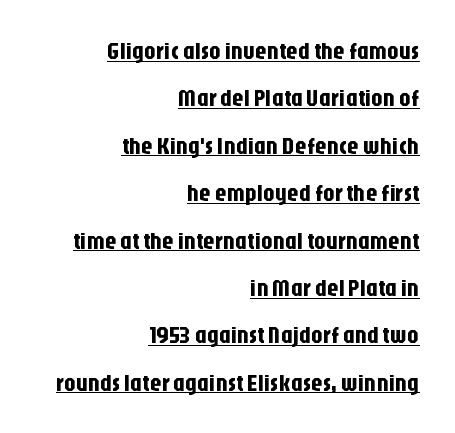
The image shows 23 px text type, upright; set right-aligned, loose line spacing (2.06x), normal letter spacing, underlined.
